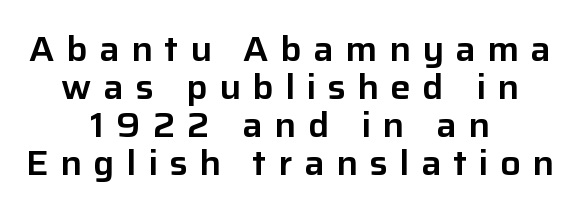
Q: Is the text italic (slanted)? A: No, it is upright.
Q: Is the typeface a serif or a sans-serif typeface? A: Sans-serif.
Q: Is the text underlined? A: No.
Q: How is the paragraph aligned? A: Centered.
Q: Is the spacing between letters normal or unusually wide? A: Unusually wide.
Q: Is the spacing between lines tight, normal or loose? A: Tight.
Q: Width (condensed, normal, or wide)? A: Normal.
Q: Stroke contrast? A: Low.
Q: x-height? A: Medium.
Q: Monospaced? A: No.
